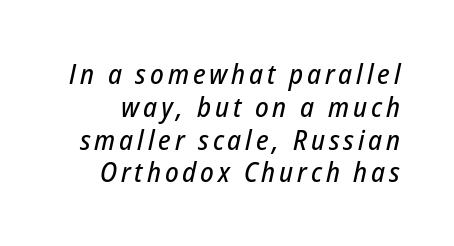
The space beneath each line is pristine and unruled. Italic? Definitely — the glyphs are oblique. The face used here is proportionally spaced, like ordinary book or web type.
